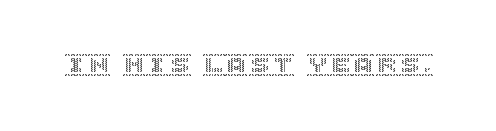
{"italic": "no", "underline": "no", "letter_spacing": "normal", "letter_spacing_em": 0.0, "glyph_px": 23}
